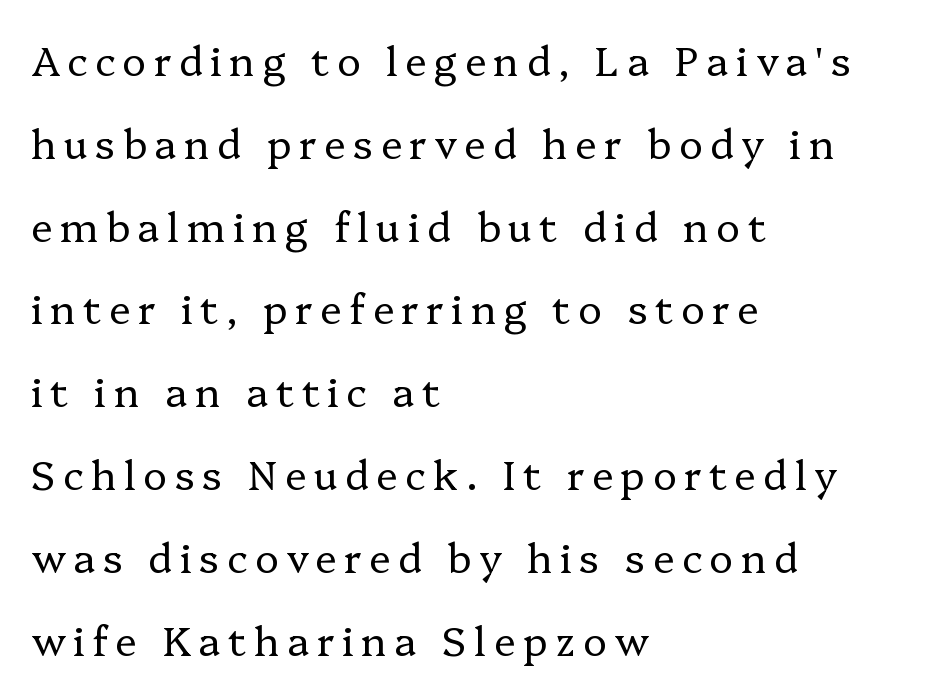
Q: Is the text bold? A: No.
Q: Is the text italic (slanted)? A: No, it is upright.
Q: Is the typeface a serif or a sans-serif typeface? A: Serif.
Q: Is the text underlined? A: No.
Q: How is the paragraph aligned? A: Left-aligned.
Q: Is the spacing between lines tight, normal or loose? A: Loose.
Q: Width (condensed, normal, or wide)? A: Normal.
Q: Stroke contrast? A: Low.
Q: x-height? A: Medium.
Q: Monospaced? A: No.
